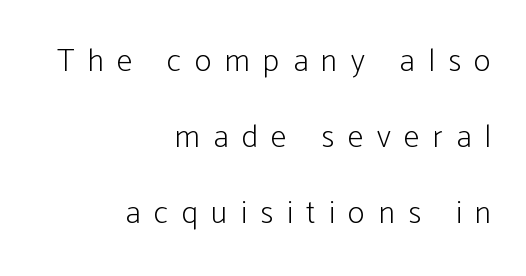
Q: Is the text bold? A: No.
Q: Is the text italic (slanted)? A: No, it is upright.
Q: Is the typeface a serif or a sans-serif typeface? A: Sans-serif.
Q: Is the text underlined? A: No.
Q: How is the paragraph aligned? A: Right-aligned.
Q: Is the spacing between letters normal or unusually wide? A: Unusually wide.
Q: Is the spacing between lines tight, normal or loose? A: Loose.
Q: Width (condensed, normal, or wide)? A: Condensed.
Q: Stroke contrast? A: Low.
Q: x-height? A: Medium.
Q: Monospaced? A: No.
